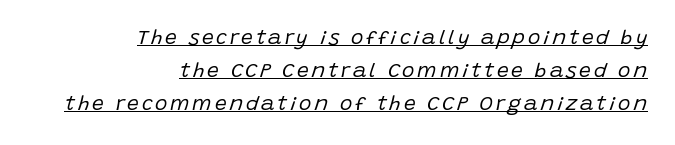
Every word sits above its own underline. A normal amount of white space separates one row of letters from the next. Where is the straight margin? On the right. Tall strokes in this sample are angled rather than plumb.
